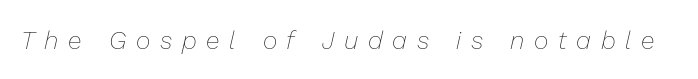
The image shows 25 px text type, italic (leaning right); set unusually wide letter spacing (+0.39 em), not underlined.
